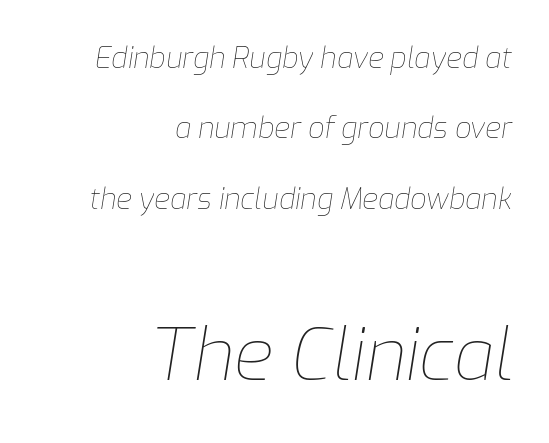
The image shows 72 px thin type, italic (leaning right); set right-aligned, loose line spacing (2.43x), normal letter spacing, not underlined; the second (bottom) block is 2.48x larger; low stroke contrast and a medium x-height.
